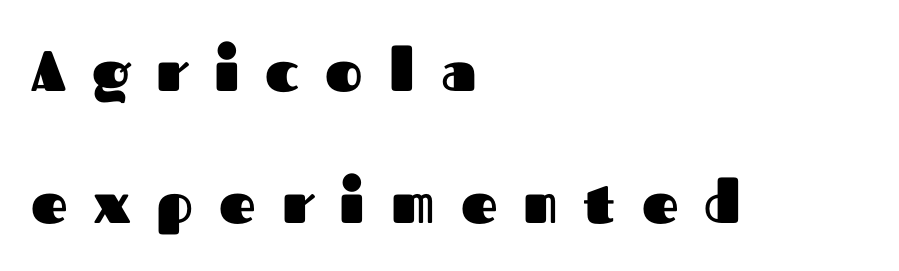
Q: Is the text bold? A: Yes.
Q: Is the text italic (slanted)? A: No, it is upright.
Q: Is the typeface a serif or a sans-serif typeface? A: Sans-serif.
Q: Is the text underlined? A: No.
Q: How is the paragraph aligned? A: Left-aligned.
Q: Is the spacing between letters normal or unusually wide? A: Unusually wide.
Q: Is the spacing between lines tight, normal or loose? A: Loose.
Q: Width (condensed, normal, or wide)? A: Normal.
Q: Stroke contrast? A: Medium.
Q: x-height? A: Medium.
Q: Monospaced? A: No.
